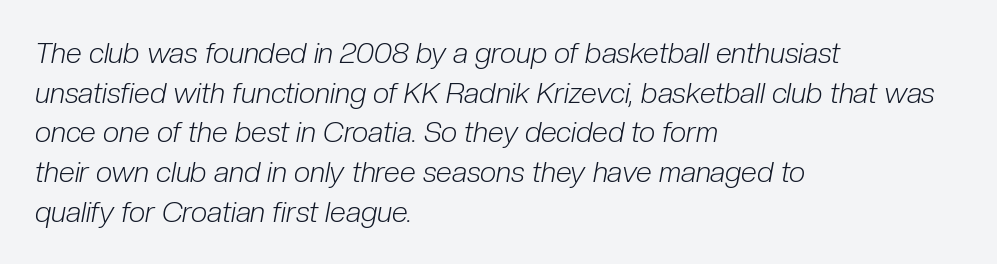
The image shows 29 px light, condensed type, italic (leaning right); set left-aligned, normal line spacing (1.37x), normal letter spacing, not underlined; low stroke contrast and a medium x-height.
